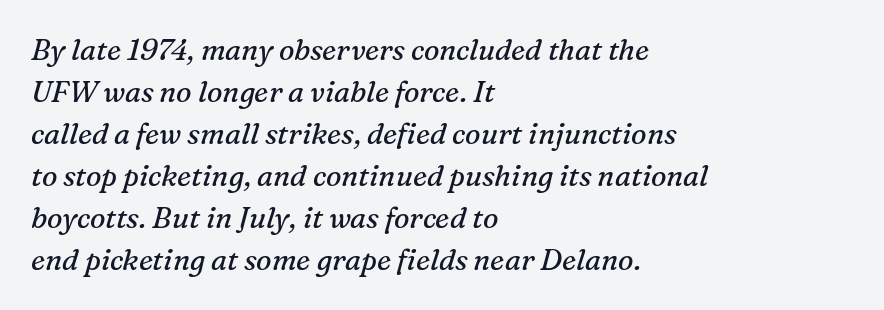
The image shows 29 px regular-weight serif type, italic (leaning right); set left-aligned, normal line spacing (1.45x), normal letter spacing, not underlined; medium stroke contrast and a medium x-height.
